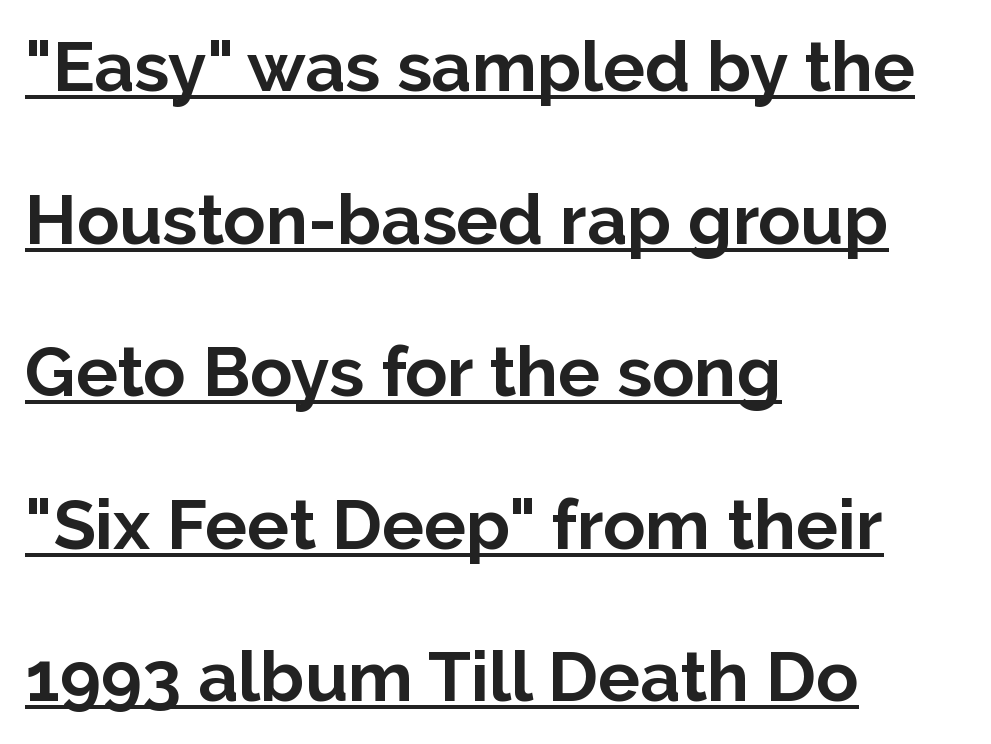
{"serif": "no", "italic": "no", "bold": "yes", "weight": "bold", "width": "normal", "stroke_contrast": "low", "x_height": "medium", "monospaced": "no", "underline": "yes", "align": "left", "line_spacing": "loose", "line_spacing_ratio": 2.18, "letter_spacing": "normal", "letter_spacing_em": 0.0, "glyph_px": 70}
